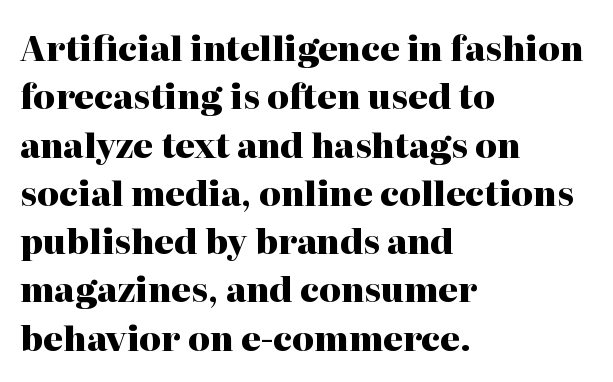
Quick note: interline space is typical. The strokes are fattened all the way to bold. Is the letter spacing exaggerated? No — it looks like the ordinary default. The text was rendered using a seriffed face with decorative stroke endings.
